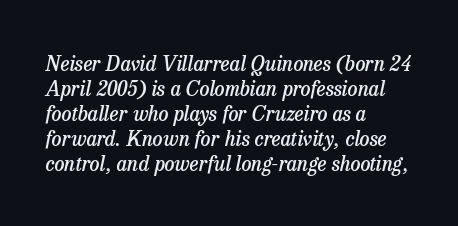
Q: Is the text bold? A: Semi-bold.
Q: Is the text italic (slanted)? A: Yes, it leans right by about 13 degrees.
Q: Is the text underlined? A: No.
Q: How is the paragraph aligned? A: Left-aligned.
Q: Is the spacing between letters normal or unusually wide? A: Normal.
Q: Is the spacing between lines tight, normal or loose? A: Normal.
